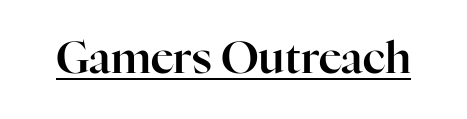
Q: Is the text italic (slanted)? A: No, it is upright.
Q: Is the typeface a serif or a sans-serif typeface? A: Serif.
Q: Is the text underlined? A: Yes.
Q: Is the spacing between letters normal or unusually wide? A: Normal.
Q: Width (condensed, normal, or wide)? A: Normal.
Q: Stroke contrast? A: High.
Q: x-height? A: Medium.
Q: Monospaced? A: No.
